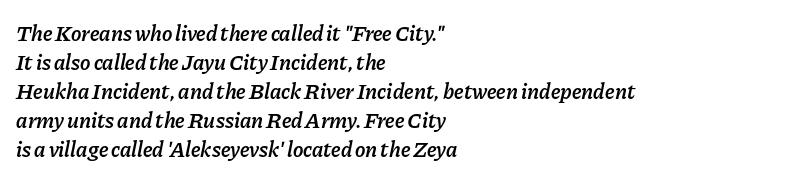
The image shows 22 px text type, italic (leaning right); set left-aligned, normal line spacing (1.32x), normal letter spacing, not underlined.
